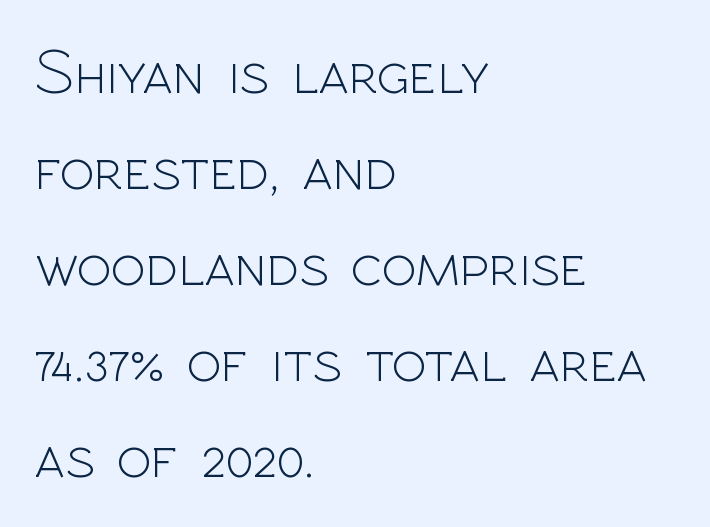
{"serif": "no", "italic": "no", "bold": "no", "weight": "light", "width": "normal", "x_height": "medium", "monospaced": "no", "underline": "no", "align": "left", "line_spacing": "normal", "line_spacing_ratio": 1.5, "letter_spacing": "normal", "letter_spacing_em": 0.0, "glyph_px": 64}
